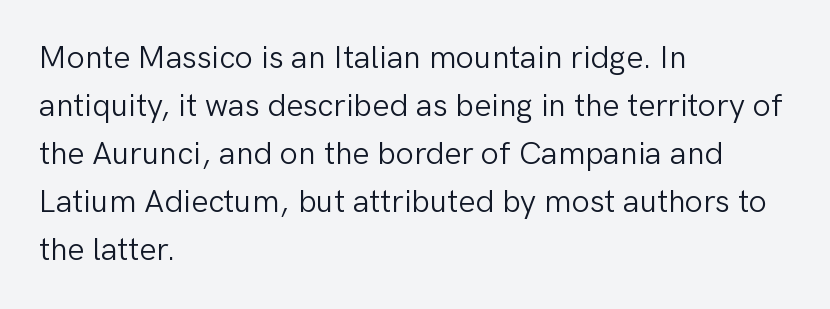
Q: Is the text bold? A: No.
Q: Is the text italic (slanted)? A: No, it is upright.
Q: Is the typeface a serif or a sans-serif typeface? A: Sans-serif.
Q: Is the text underlined? A: No.
Q: How is the paragraph aligned? A: Left-aligned.
Q: Is the spacing between letters normal or unusually wide? A: Normal.
Q: Is the spacing between lines tight, normal or loose? A: Normal.
Q: Width (condensed, normal, or wide)? A: Normal.
Q: Stroke contrast? A: Low.
Q: x-height? A: Medium.
Q: Monospaced? A: No.
